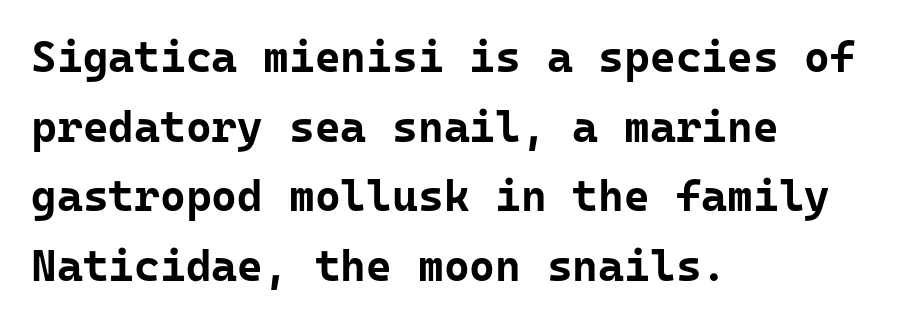
The image shows 44 px bold sans-serif type, upright; set left-aligned, normal line spacing (1.58x), normal letter spacing, not underlined; low stroke contrast and a medium x-height.
